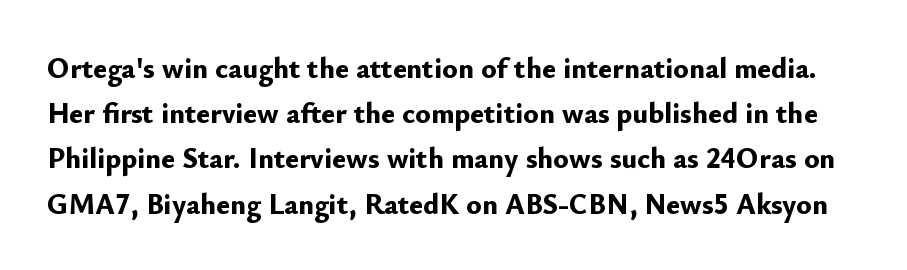
The image shows 29 px bold sans-serif type, upright; set normal line spacing (1.56x), normal letter spacing, not underlined; low stroke contrast and a small x-height.
